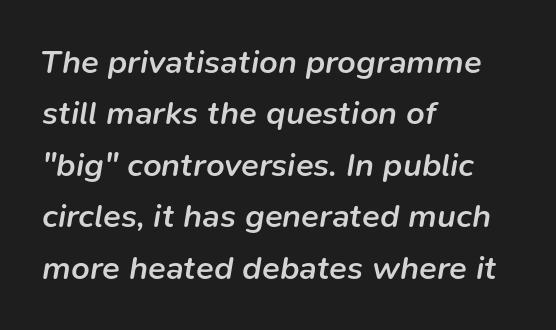
In terms of leading, this rendering sits right in the middle. Compared with typical body copy, the letter spacing here is the same. Beneath every word, the page is bare. The passage shown is semibold, sitting just below true bold.
